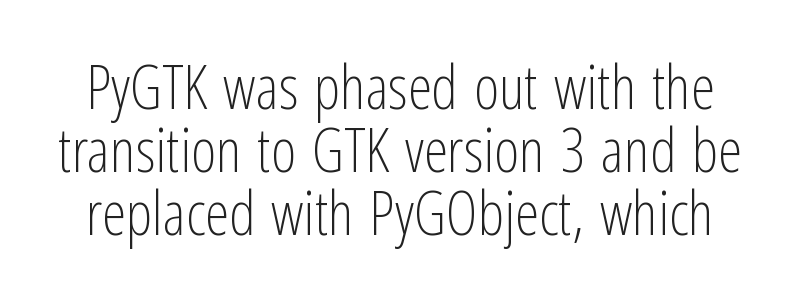
Q: Is the text bold? A: No.
Q: Is the text italic (slanted)? A: No, it is upright.
Q: Is the typeface a serif or a sans-serif typeface? A: Sans-serif.
Q: Is the text underlined? A: No.
Q: Is the spacing between letters normal or unusually wide? A: Normal.
Q: Is the spacing between lines tight, normal or loose? A: Tight.
Q: Width (condensed, normal, or wide)? A: Condensed.
Q: Stroke contrast? A: Low.
Q: x-height? A: Medium.
Q: Monospaced? A: No.
